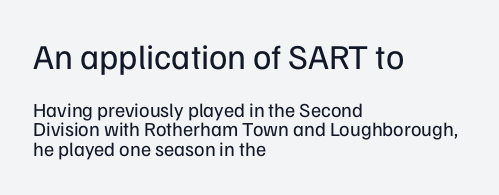
{"serif": "no", "italic": "no", "bold": "no", "weight": "regular", "width": "normal", "stroke_contrast": "low", "x_height": "medium", "monospaced": "no", "underline": "no", "align": "left", "line_spacing": "tight", "line_spacing_ratio": 0.99, "letter_spacing": "normal", "letter_spacing_em": 0.0, "larger_block": "first", "size_ratio": 1.75, "glyph_px": 35}
